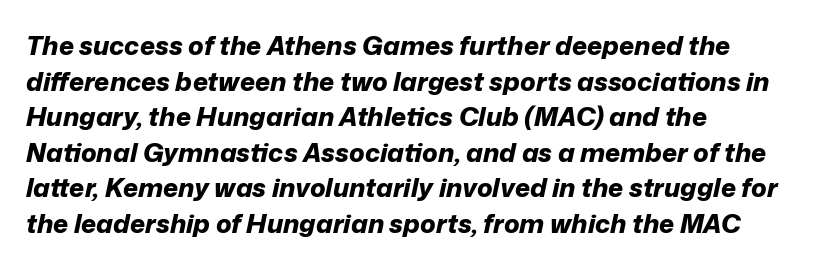
Q: Is the text bold? A: Yes.
Q: Is the text italic (slanted)? A: Yes, it leans right by about 12 degrees.
Q: Is the text underlined? A: No.
Q: How is the paragraph aligned? A: Left-aligned.
Q: Is the spacing between letters normal or unusually wide? A: Normal.
Q: Is the spacing between lines tight, normal or loose? A: Normal.
